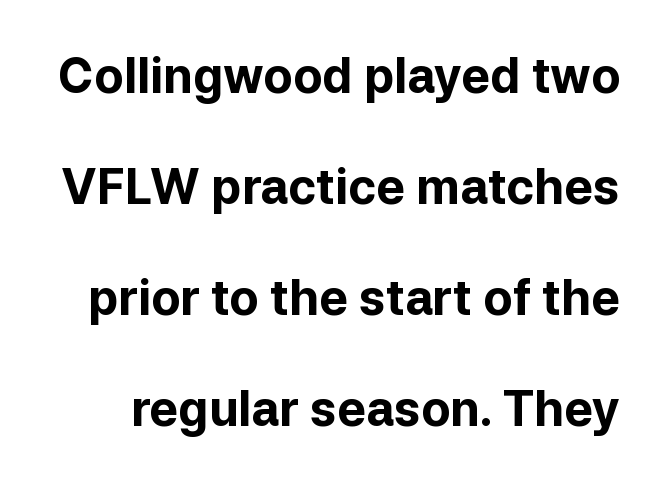
Q: Is the text bold? A: Yes.
Q: Is the text italic (slanted)? A: No, it is upright.
Q: Is the typeface a serif or a sans-serif typeface? A: Sans-serif.
Q: Is the text underlined? A: No.
Q: Is the spacing between letters normal or unusually wide? A: Normal.
Q: Is the spacing between lines tight, normal or loose? A: Loose.
Q: Width (condensed, normal, or wide)? A: Normal.
Q: Stroke contrast? A: Low.
Q: x-height? A: Medium.
Q: Monospaced? A: No.
